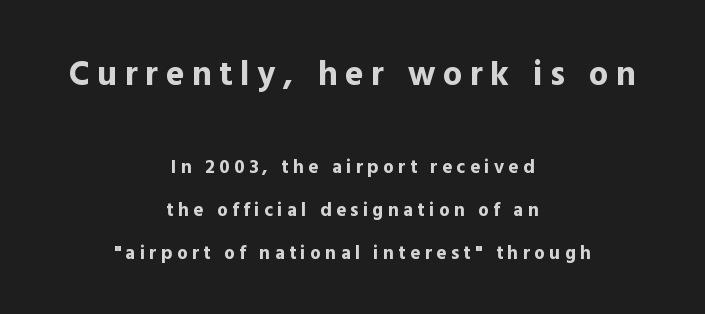
The lines are spread far apart with generous leading. The type sits square on the baseline with zero lean. The letters are spread apart with noticeably loose tracking. Varying glyph widths throughout — classic text-font behaviour.
